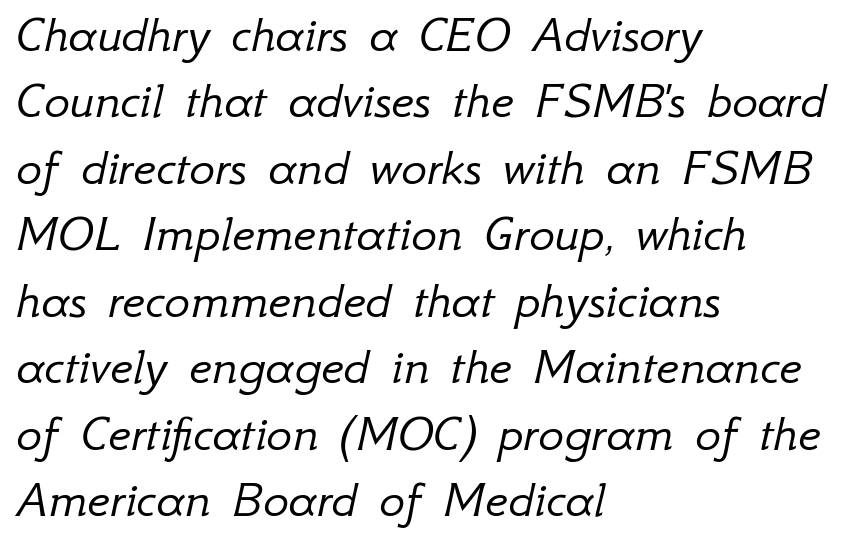
Caption: face not bold, strokes unweighted. Observe the lean: these are italic letterforms. Honestly, there is no underline to notice here at all. These lines are rendered in a variable-pitch font. There is no visible air inserted between adjacent glyphs. Typeset ragged right — the left edge is the straight one.
